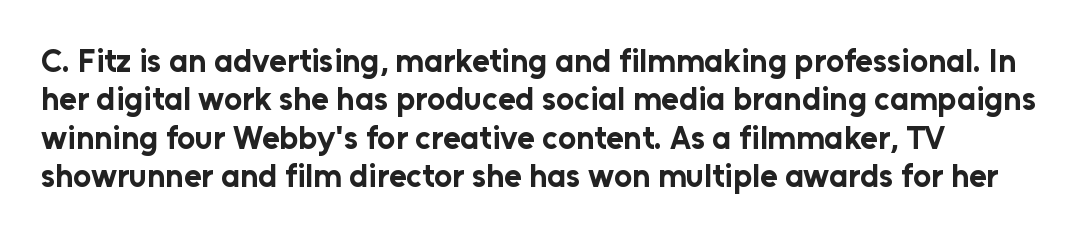
Q: Is the text bold? A: Yes.
Q: Is the text italic (slanted)? A: No, it is upright.
Q: Is the typeface a serif or a sans-serif typeface? A: Sans-serif.
Q: Is the text underlined? A: No.
Q: Is the spacing between letters normal or unusually wide? A: Normal.
Q: Width (condensed, normal, or wide)? A: Normal.
Q: Stroke contrast? A: Low.
Q: x-height? A: Medium.
Q: Monospaced? A: No.
